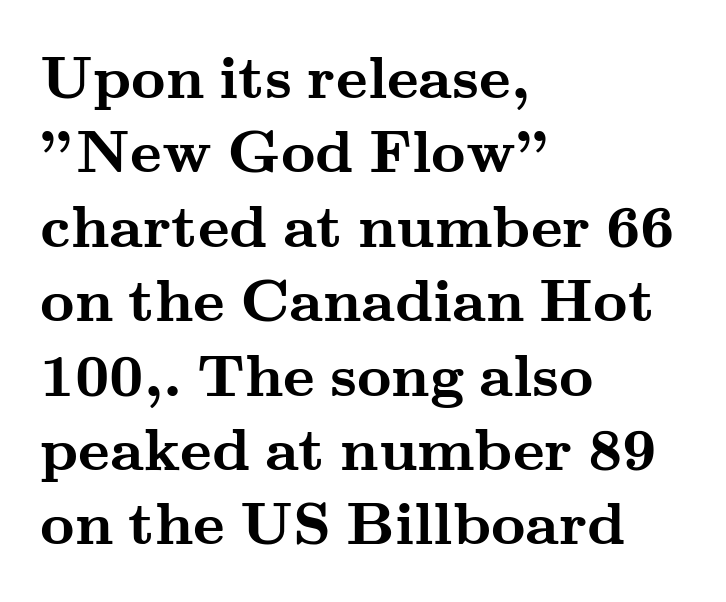
The image shows 60 px semibold, wide serif type, upright; set left-aligned, line spacing 1.24x, normal letter spacing, not underlined; medium stroke contrast and a small x-height.
